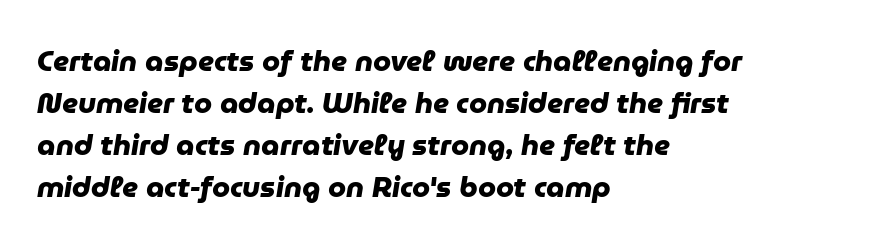
The image shows 29 px heavy sans-serif type; set left-aligned, normal line spacing (1.45x), normal letter spacing, not underlined; low stroke contrast and a medium x-height.
